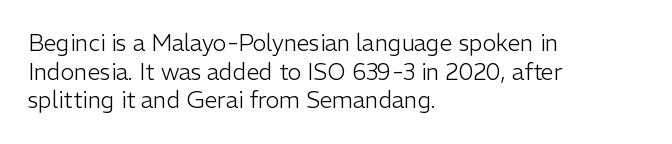
The image shows 23 px text type, upright; set left-aligned, normal line spacing (1.25x), normal letter spacing, not underlined.
